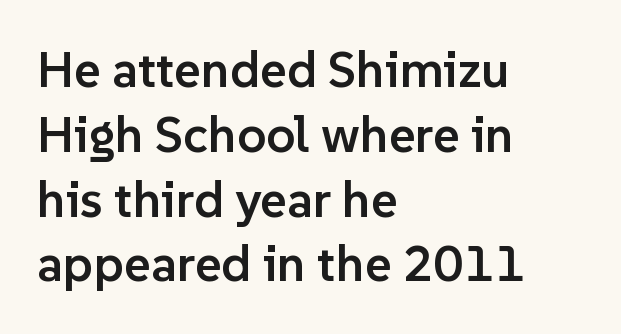
{"serif": "no", "italic": "no", "bold": "semi", "weight": "semibold", "width": "normal", "stroke_contrast": "low", "x_height": "medium", "monospaced": "no", "underline": "no", "align": "left", "line_spacing": "normal", "line_spacing_ratio": 1.27, "letter_spacing": "normal", "letter_spacing_em": 0.0, "glyph_px": 51}
